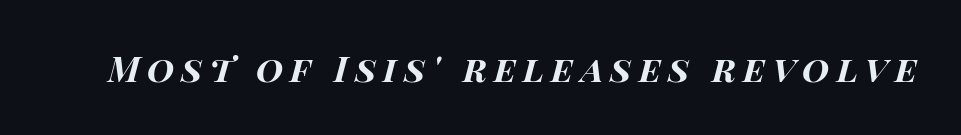
The image shows 35 px bold, wide type, italic (leaning right); set unusually wide letter spacing (+0.2 em), not underlined; high stroke contrast and a large x-height.
